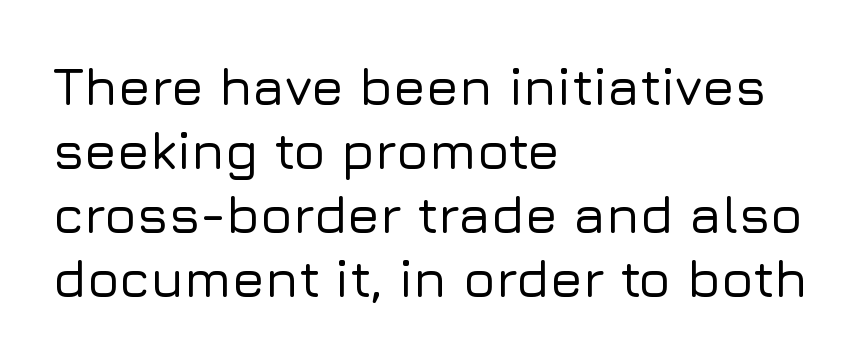
Q: Is the text italic (slanted)? A: No, it is upright.
Q: Is the typeface a serif or a sans-serif typeface? A: Sans-serif.
Q: Is the text underlined? A: No.
Q: How is the paragraph aligned? A: Left-aligned.
Q: Is the spacing between letters normal or unusually wide? A: Normal.
Q: Width (condensed, normal, or wide)? A: Normal.
Q: Stroke contrast? A: Low.
Q: x-height? A: Medium.
Q: Monospaced? A: No.
